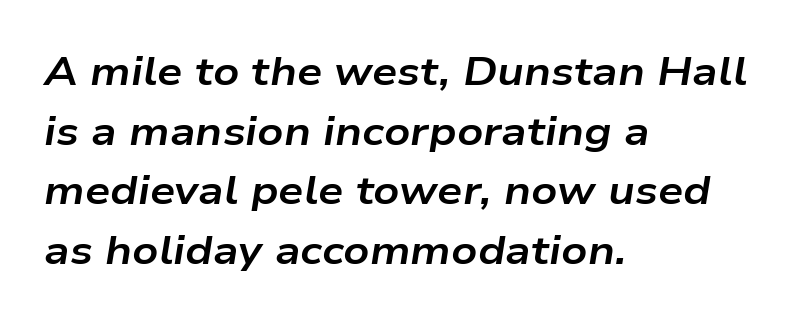
Successive baselines arrive at the customary interval. Students, note that the glyphs here touch the page at normal intervals. Spacing verdict: proportional, widths tailored to each character. The lines are quadded left.
